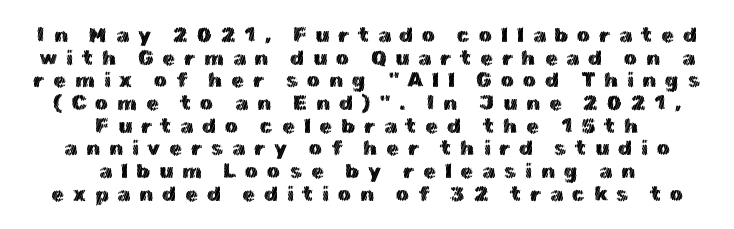
The image shows 21 px text type, upright; set centered, tight line spacing (1.08x), unusually wide letter spacing (+0.42 em), not underlined.
